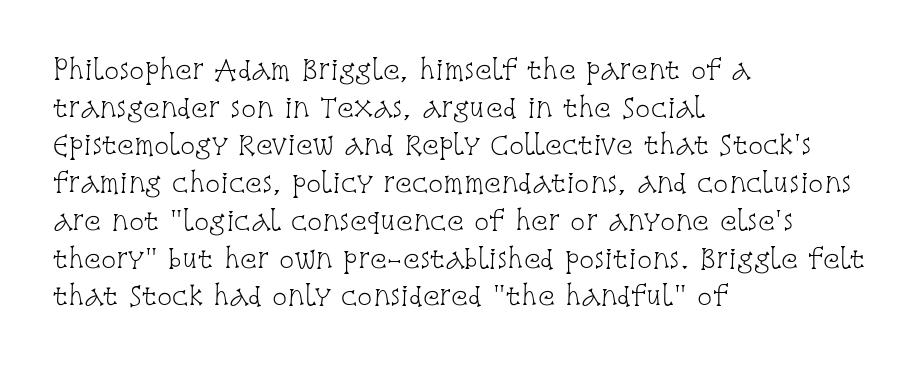
The image shows 25 px text type, upright; set left-aligned, normal line spacing (1.51x), normal letter spacing, not underlined.
